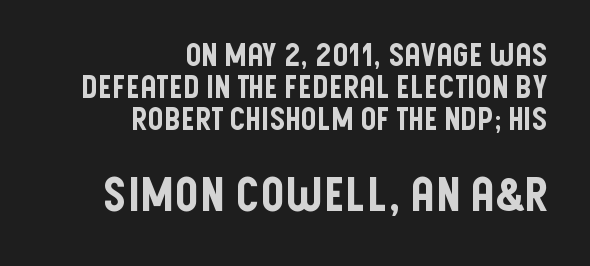
The image shows 47 px condensed sans-serif type, upright; set right-aligned, tight line spacing (1.03x), normal letter spacing, not underlined; the second (bottom) block is 1.52x larger; low stroke contrast and a large x-height.
